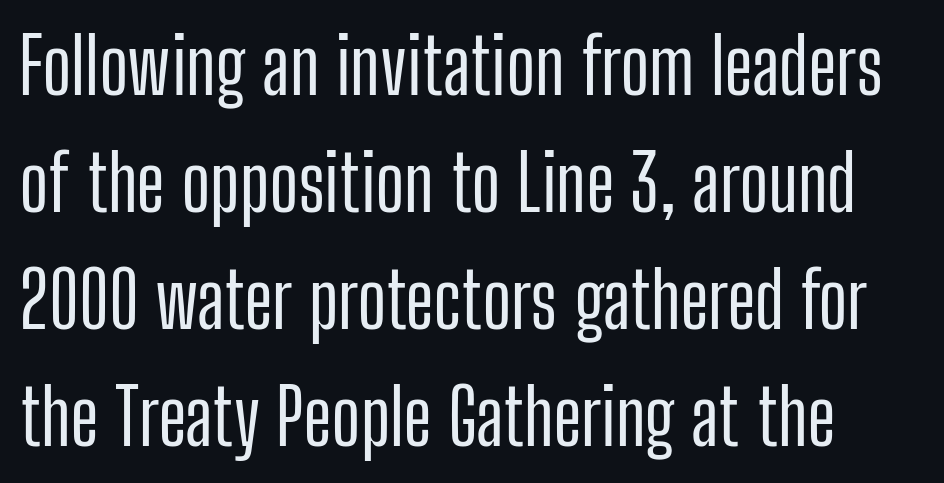
The image shows 77 px condensed sans-serif type, upright; set normal line spacing (1.52x), normal letter spacing, not underlined; low stroke contrast and a medium x-height.
